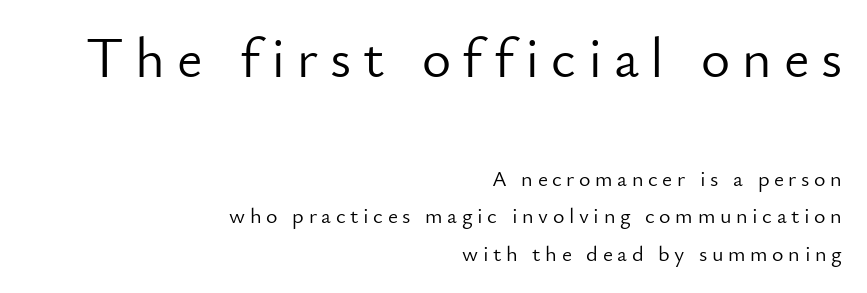
The image shows 56 px light sans-serif type, upright; set right-aligned, normal line spacing (1.7x), unusually wide letter spacing (+0.21 em), not underlined; the first (top) block is 2.55x larger; low stroke contrast and a small x-height.
